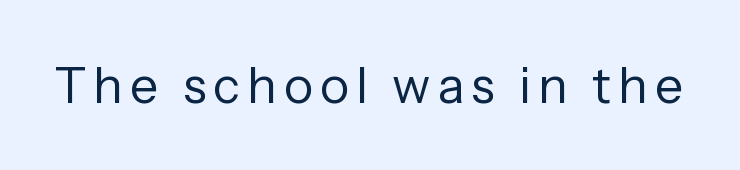
{"serif": "no", "italic": "no", "bold": "no", "weight": "regular", "width": "normal", "stroke_contrast": "low", "x_height": "medium", "monospaced": "no", "underline": "no", "glyph_px": 50}
